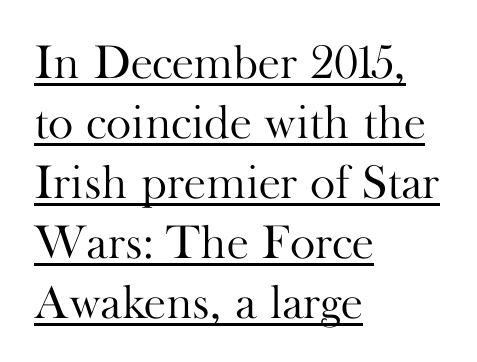
The image shows 48 px light serif type, upright; set left-aligned, normal line spacing (1.25x), normal letter spacing, underlined; high stroke contrast and a small x-height.
